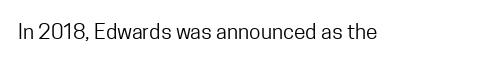
Q: Is the text bold? A: No.
Q: Is the text italic (slanted)? A: No, it is upright.
Q: Is the text underlined? A: No.
Q: Is the spacing between letters normal or unusually wide? A: Normal.
